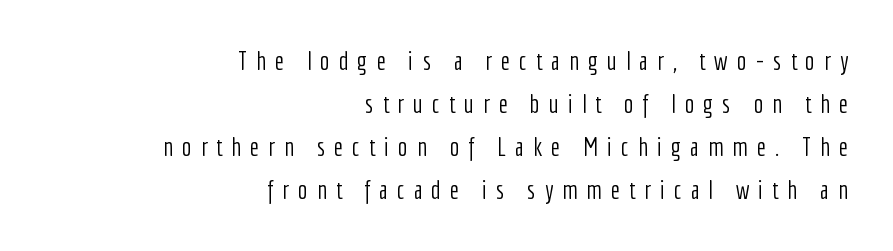
Q: Is the text bold? A: No.
Q: Is the text italic (slanted)? A: No, it is upright.
Q: Is the text underlined? A: No.
Q: How is the paragraph aligned? A: Right-aligned.
Q: Is the spacing between letters normal or unusually wide? A: Unusually wide.
Q: Is the spacing between lines tight, normal or loose? A: Normal.
